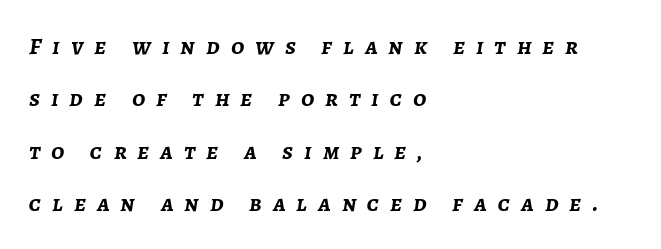
Check under the words: just untouched page. If you measured baseline to baseline, you'd find a long distance. Students, note that the glyphs here are deliberately spaced far apart. The typesetting leans heavy: a genuine bold.
